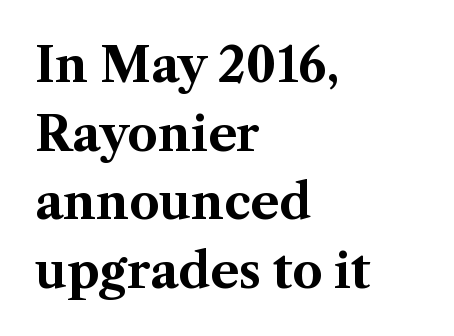
The image shows 48 px bold serif type, upright; set left-aligned, normal line spacing (1.43x), normal letter spacing, not underlined; medium stroke contrast and a medium x-height.
